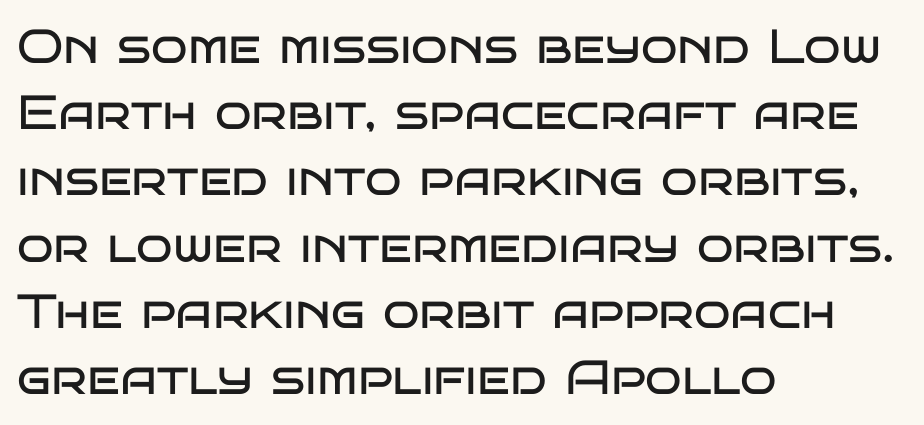
Stroke thickness stays within the range of a standard reading face or lighter. Think of a printed novel: that variable character pitch is what you see here. Regarding leading, the lines here are spaced in the standard way. Posture: straight, roman, zero tilt. Unlike a traditional serif, this face leaves its strokes unadorned. The passage shown has conventional tracking throughout.
